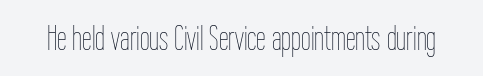
Q: Is the text bold? A: No.
Q: Is the text italic (slanted)? A: No, it is upright.
Q: Is the text underlined? A: No.
Q: Is the spacing between letters normal or unusually wide? A: Normal.
Q: Width (condensed, normal, or wide)? A: Condensed.
Q: Stroke contrast? A: Low.
Q: x-height? A: Medium.
Q: Monospaced? A: No.
